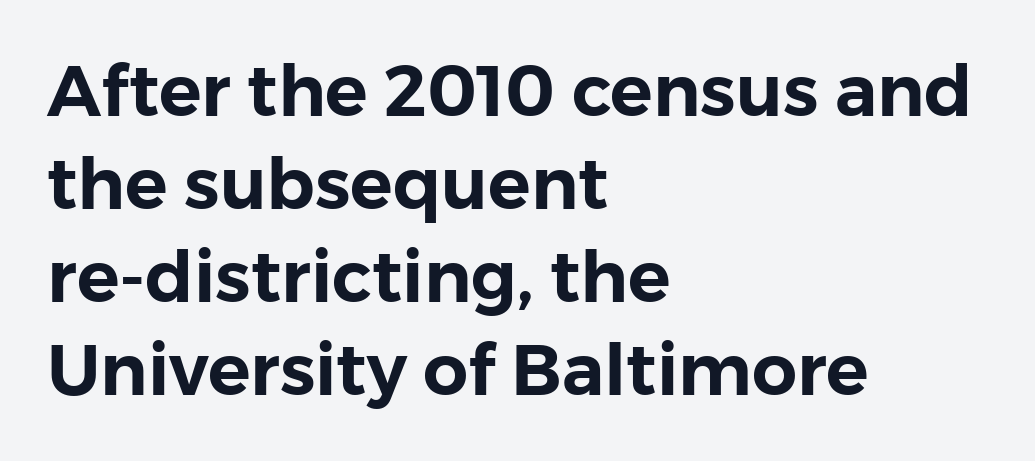
The image shows 71 px sans-serif type, upright; set left-aligned, normal line spacing (1.31x), normal letter spacing, not underlined; low stroke contrast and a medium x-height.
